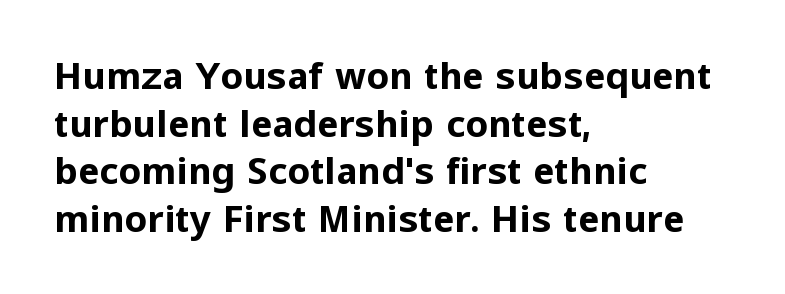
The image shows 36 px bold sans-serif type, upright; set left-aligned, normal line spacing (1.32x), normal letter spacing, not underlined; low stroke contrast and a medium x-height.
